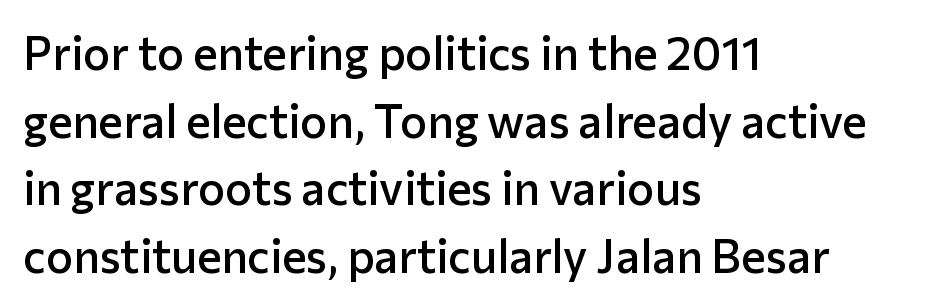
Q: Is the text bold? A: Semi-bold.
Q: Is the text italic (slanted)? A: No, it is upright.
Q: Is the typeface a serif or a sans-serif typeface? A: Sans-serif.
Q: Is the text underlined? A: No.
Q: How is the paragraph aligned? A: Left-aligned.
Q: Is the spacing between letters normal or unusually wide? A: Normal.
Q: Is the spacing between lines tight, normal or loose? A: Normal.
Q: Width (condensed, normal, or wide)? A: Normal.
Q: Stroke contrast? A: Low.
Q: x-height? A: Medium.
Q: Monospaced? A: No.
